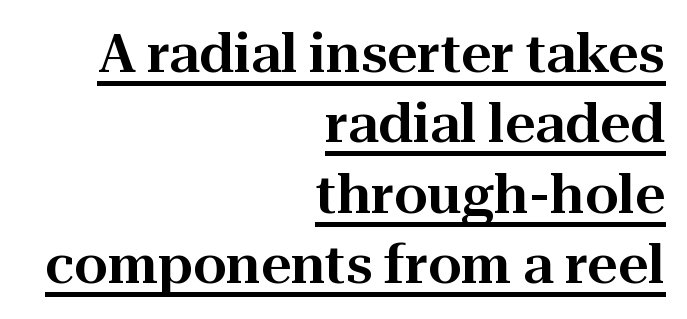
Q: Is the text italic (slanted)? A: No, it is upright.
Q: Is the typeface a serif or a sans-serif typeface? A: Serif.
Q: Is the text underlined? A: Yes.
Q: How is the paragraph aligned? A: Right-aligned.
Q: Is the spacing between letters normal or unusually wide? A: Normal.
Q: Is the spacing between lines tight, normal or loose? A: Normal.
Q: Width (condensed, normal, or wide)? A: Normal.
Q: Stroke contrast? A: High.
Q: x-height? A: Medium.
Q: Monospaced? A: No.
